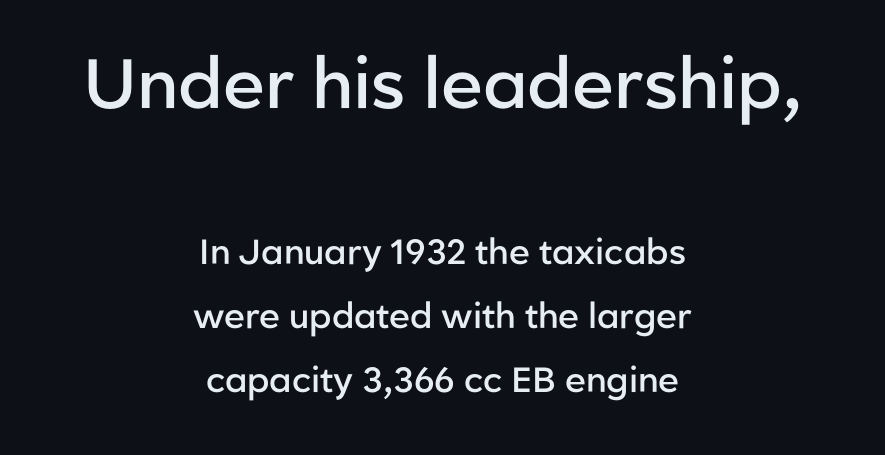
The image shows 70 px semibold sans-serif type, upright; set centered, line spacing 1.82x, normal letter spacing, not underlined; the first (top) block is 2.0x larger; low stroke contrast and a medium x-height.
